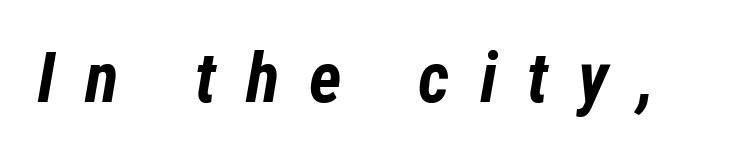
The image shows 70 px bold, condensed type, italic (leaning right); set unusually wide letter spacing (+0.43 em), not underlined; low stroke contrast and a medium x-height.
